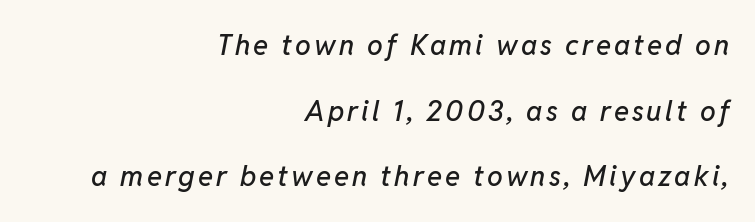
The image shows 28 px text type, italic (leaning right); set right-aligned, loose line spacing (2.34x), not underlined; low stroke contrast and a medium x-height.
